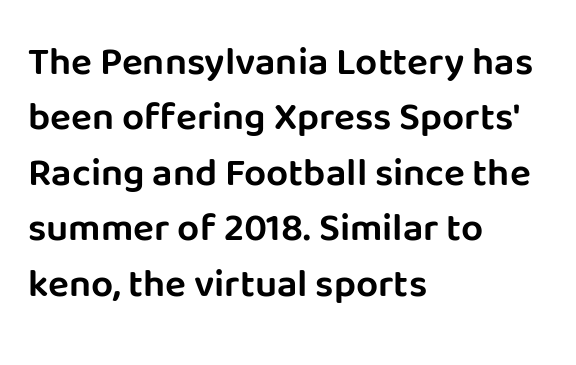
Q: Is the text italic (slanted)? A: No, it is upright.
Q: Is the typeface a serif or a sans-serif typeface? A: Sans-serif.
Q: Is the text underlined? A: No.
Q: How is the paragraph aligned? A: Left-aligned.
Q: Is the spacing between letters normal or unusually wide? A: Normal.
Q: Is the spacing between lines tight, normal or loose? A: Normal.
Q: Width (condensed, normal, or wide)? A: Normal.
Q: Stroke contrast? A: Low.
Q: x-height? A: Large.
Q: Monospaced? A: No.
